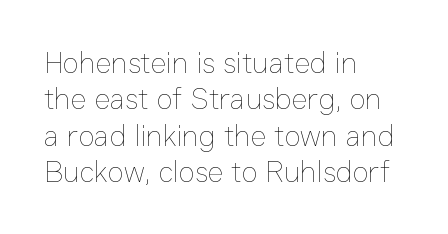
The image shows 30 px thin type, upright; set left-aligned, line spacing 1.21x, normal letter spacing, not underlined; low stroke contrast and a medium x-height.
